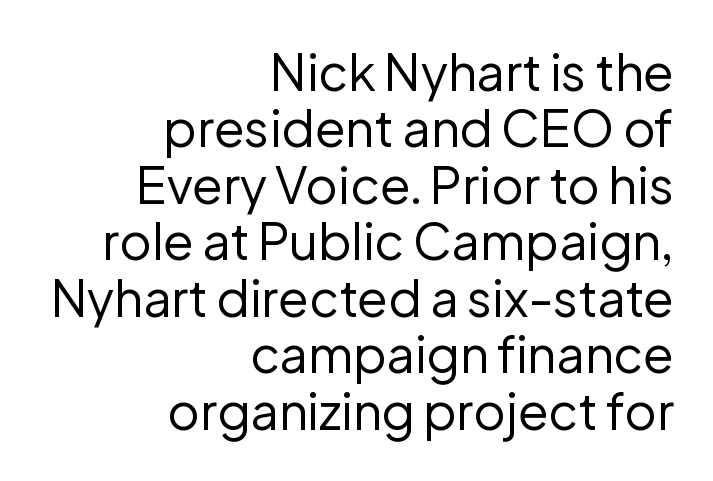
Q: Is the text bold? A: No.
Q: Is the text italic (slanted)? A: No, it is upright.
Q: Is the typeface a serif or a sans-serif typeface? A: Sans-serif.
Q: Is the text underlined? A: No.
Q: How is the paragraph aligned? A: Right-aligned.
Q: Is the spacing between letters normal or unusually wide? A: Normal.
Q: Is the spacing between lines tight, normal or loose? A: Tight.
Q: Width (condensed, normal, or wide)? A: Normal.
Q: Stroke contrast? A: Low.
Q: x-height? A: Medium.
Q: Monospaced? A: No.
